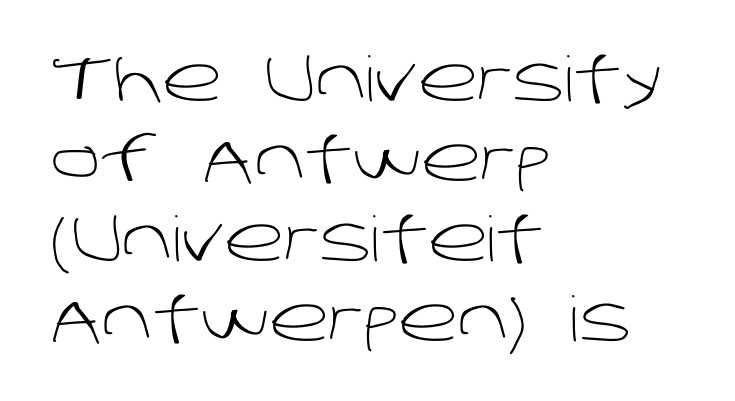
A typesetter would call this proportional, since set widths differ per character. All the whitespace from short lines collects on the right. The gaps between neighbouring characters are ordinary and unremarkable. In terms of leading, this rendering sits right in the middle. The characters display no serif detailing; their extremities are plain. No letter is thick-stroked: the sample isn't bold.
